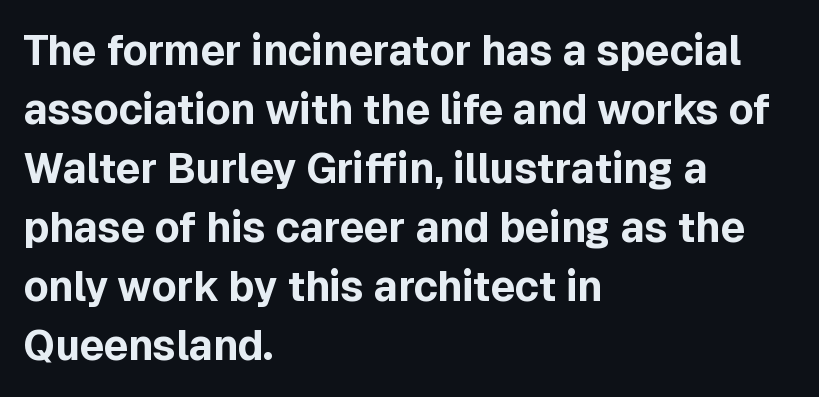
Q: Is the text bold? A: Yes.
Q: Is the text italic (slanted)? A: No, it is upright.
Q: Is the typeface a serif or a sans-serif typeface? A: Sans-serif.
Q: Is the text underlined? A: No.
Q: How is the paragraph aligned? A: Left-aligned.
Q: Is the spacing between letters normal or unusually wide? A: Normal.
Q: Is the spacing between lines tight, normal or loose? A: Normal.
Q: Width (condensed, normal, or wide)? A: Normal.
Q: x-height? A: Medium.
Q: Monospaced? A: No.
